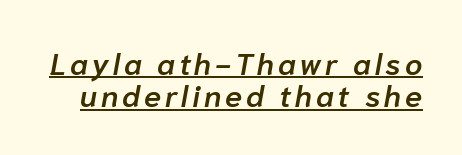
Q: Is the text bold? A: Semi-bold.
Q: Is the text italic (slanted)? A: Yes, it leans right by about 10 degrees.
Q: Is the text underlined? A: Yes.
Q: Is the spacing between lines tight, normal or loose? A: Tight.
Q: Width (condensed, normal, or wide)? A: Normal.
Q: Stroke contrast? A: Low.
Q: x-height? A: Medium.
Q: Monospaced? A: No.
